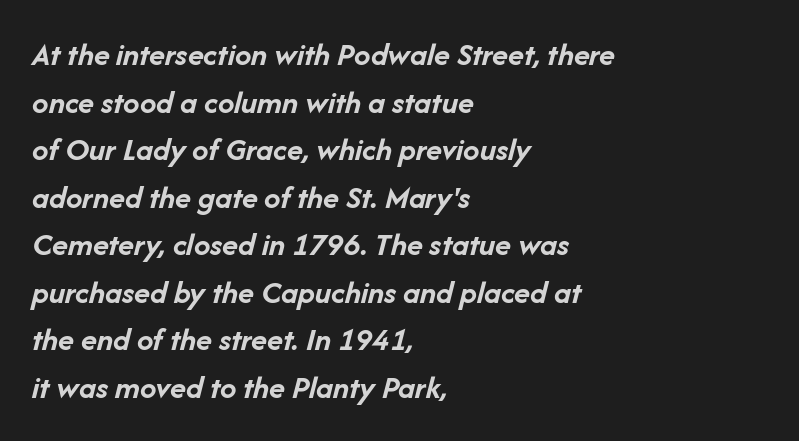
{"italic": "yes", "lean": "right", "slant_degrees": 14, "bold": "yes", "weight": "semibold", "width": "normal", "stroke_contrast": "low", "x_height": "medium", "monospaced": "no", "underline": "no", "align": "left", "line_spacing": "normal", "line_spacing_ratio": 1.44, "letter_spacing": "normal", "letter_spacing_em": 0.0, "glyph_px": 33}
